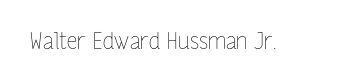
The image shows 23 px text type, upright; set normal letter spacing, not underlined.
